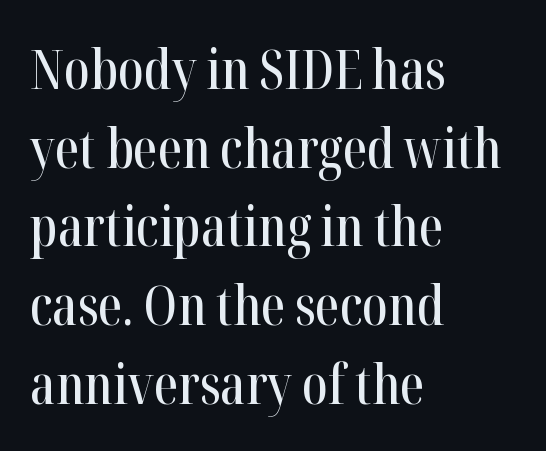
Are there feet on the stems? There are — it's a serif. Where is the straight margin? On the left. You could call the tracking neutral — neither tight nor loose. A normal amount of white space separates one row of letters from the next. Is this a fixed-width face? No — the glyphs have proportional, varying widths. A bare baseline throughout the passage.
